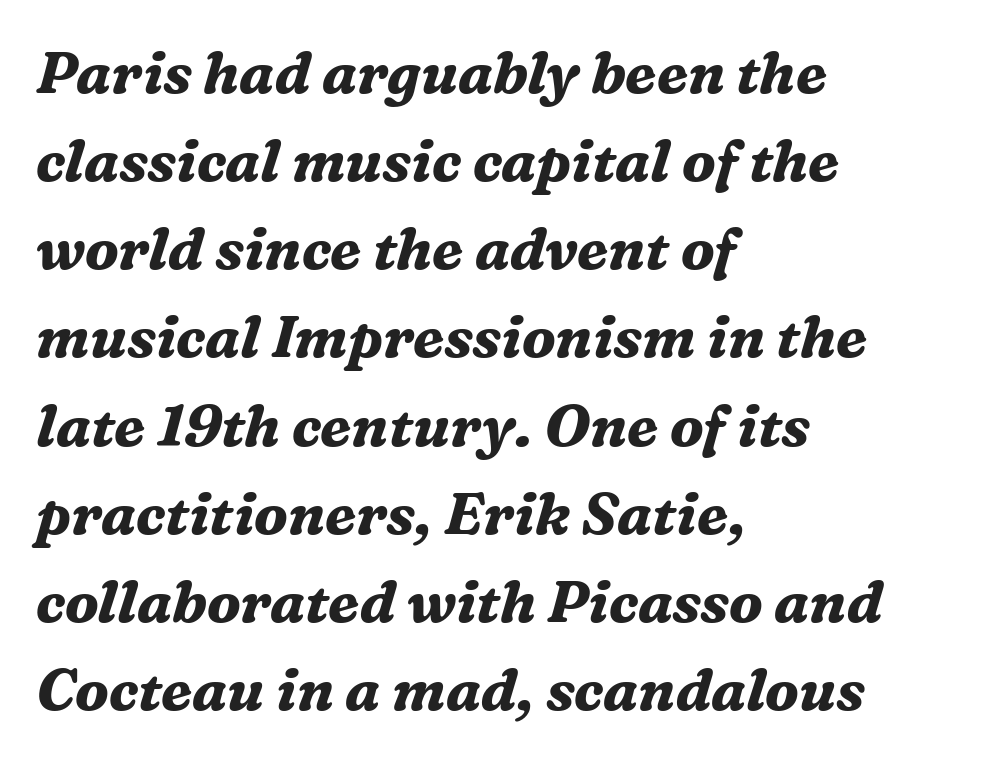
The image shows 58 px bold serif type, italic (leaning right); set left-aligned, normal line spacing (1.52x), normal letter spacing, not underlined; medium stroke contrast and a medium x-height.
